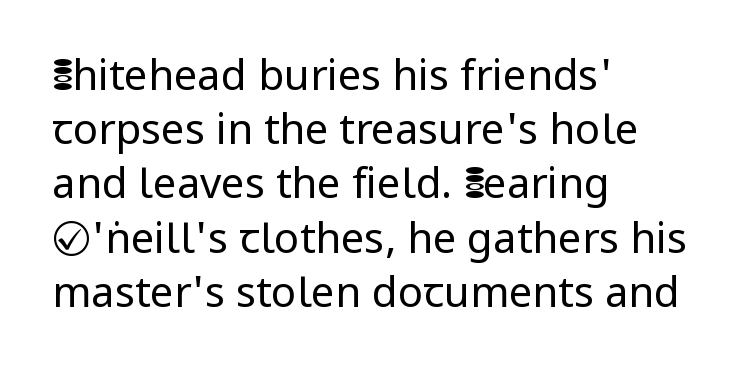
The strokes carry an ordinary text weight at most. Descenders hang freely into open space. Where is the straight margin? On the left. Each letter keeps its own natural width here, so spacing adapts to shape. Is the letter spacing exaggerated? No — it looks like the ordinary default. How would I describe the line gaps? Plain and ordinary.
